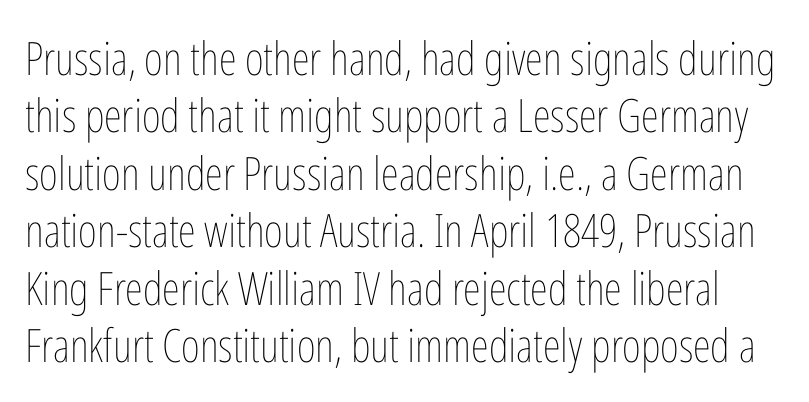
{"italic": "no", "bold": "no", "weight": "thin", "width": "condensed", "stroke_contrast": "low", "x_height": "medium", "monospaced": "no", "underline": "no", "line_spacing": "normal", "line_spacing_ratio": 1.25, "letter_spacing": "normal", "letter_spacing_em": 0.0, "glyph_px": 46}
